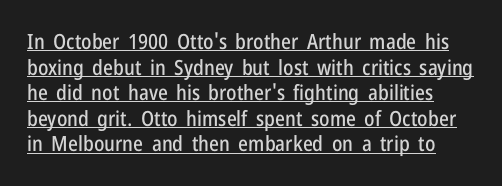
{"italic": "no", "underline": "yes", "line_spacing_ratio": 1.22, "letter_spacing": "normal", "letter_spacing_em": 0.0, "glyph_px": 21}
